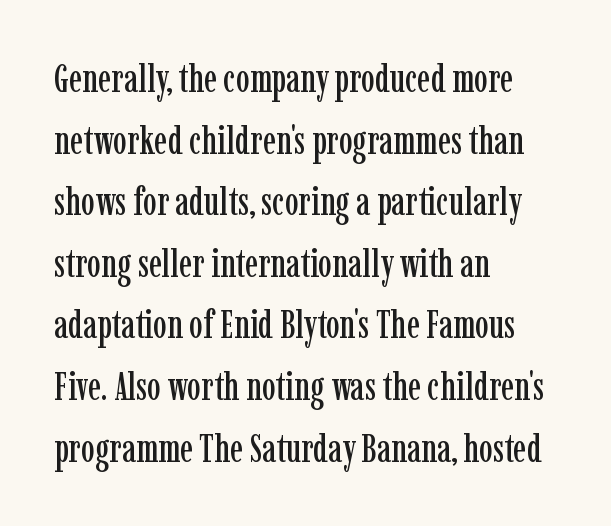
Q: Is the text italic (slanted)? A: No, it is upright.
Q: Is the typeface a serif or a sans-serif typeface? A: Serif.
Q: Is the text underlined? A: No.
Q: How is the paragraph aligned? A: Left-aligned.
Q: Is the spacing between letters normal or unusually wide? A: Normal.
Q: Is the spacing between lines tight, normal or loose? A: Normal.
Q: Width (condensed, normal, or wide)? A: Condensed.
Q: Stroke contrast? A: Low.
Q: x-height? A: Medium.
Q: Monospaced? A: No.
